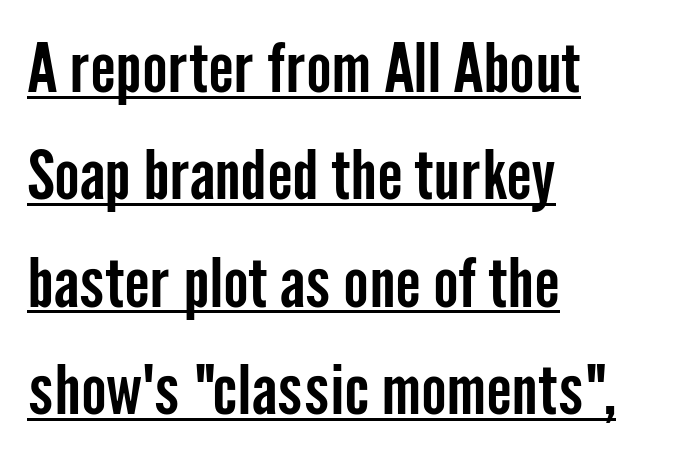
{"serif": "no", "italic": "no", "width": "condensed", "stroke_contrast": "low", "x_height": "medium", "monospaced": "no", "underline": "yes", "align": "left", "line_spacing": "normal", "line_spacing_ratio": 1.58, "letter_spacing": "normal", "letter_spacing_em": 0.0, "glyph_px": 68}
